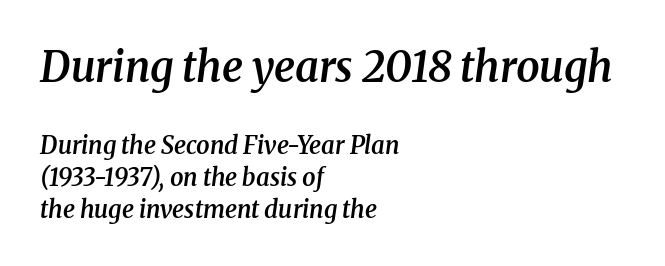
Q: Is the text bold? A: Semi-bold.
Q: Is the text italic (slanted)? A: Yes, it leans right by about 8 degrees.
Q: Is the typeface a serif or a sans-serif typeface? A: Serif.
Q: Is the text underlined? A: No.
Q: How is the paragraph aligned? A: Left-aligned.
Q: Is the spacing between letters normal or unusually wide? A: Normal.
Q: Is the spacing between lines tight, normal or loose? A: Normal.
Q: Which block of text is set in a larger size, the first (top) or the second (bottom)? A: The first (top) one.
Q: Width (condensed, normal, or wide)? A: Normal.
Q: Stroke contrast? A: Medium.
Q: x-height? A: Medium.
Q: Monospaced? A: No.
